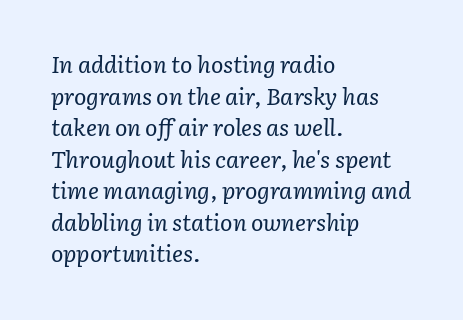
The image shows 23 px text type, italic (leaning right); set left-aligned, normal line spacing (1.37x), normal letter spacing, not underlined.
